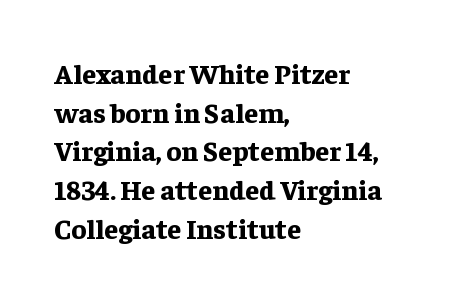
{"serif": "yes", "italic": "no", "bold": "yes", "weight": "bold", "width": "normal", "stroke_contrast": "low", "x_height": "medium", "monospaced": "no", "underline": "no", "align": "left", "line_spacing": "normal", "line_spacing_ratio": 1.38, "letter_spacing": "normal", "letter_spacing_em": 0.0, "glyph_px": 28}
